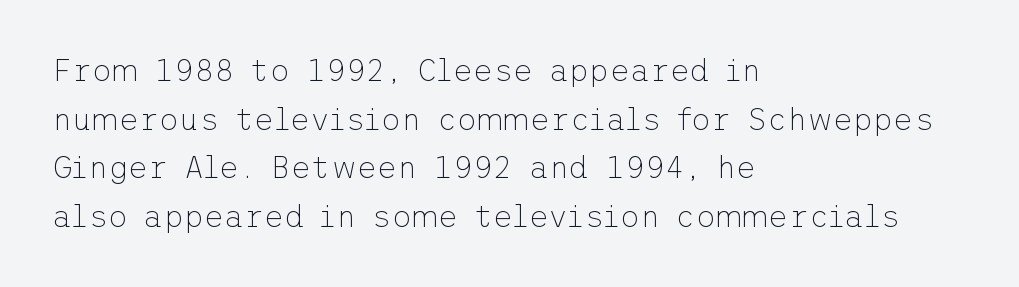
Q: Is the text bold? A: No.
Q: Is the text italic (slanted)? A: No, it is upright.
Q: Is the typeface a serif or a sans-serif typeface? A: Sans-serif.
Q: Is the text underlined? A: No.
Q: How is the paragraph aligned? A: Left-aligned.
Q: Is the spacing between letters normal or unusually wide? A: Normal.
Q: Is the spacing between lines tight, normal or loose? A: Normal.
Q: Width (condensed, normal, or wide)? A: Normal.
Q: Stroke contrast? A: Low.
Q: x-height? A: Medium.
